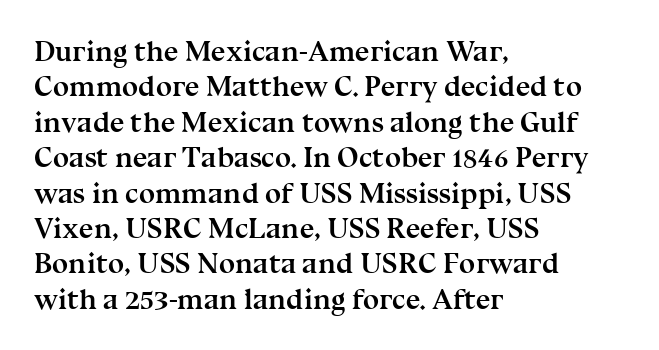
{"serif": "yes", "italic": "no", "bold": "yes", "weight": "semibold", "width": "normal", "stroke_contrast": "medium", "x_height": "medium", "monospaced": "no", "underline": "no", "align": "left", "line_spacing_ratio": 1.22, "letter_spacing": "normal", "letter_spacing_em": 0.0, "glyph_px": 29}
